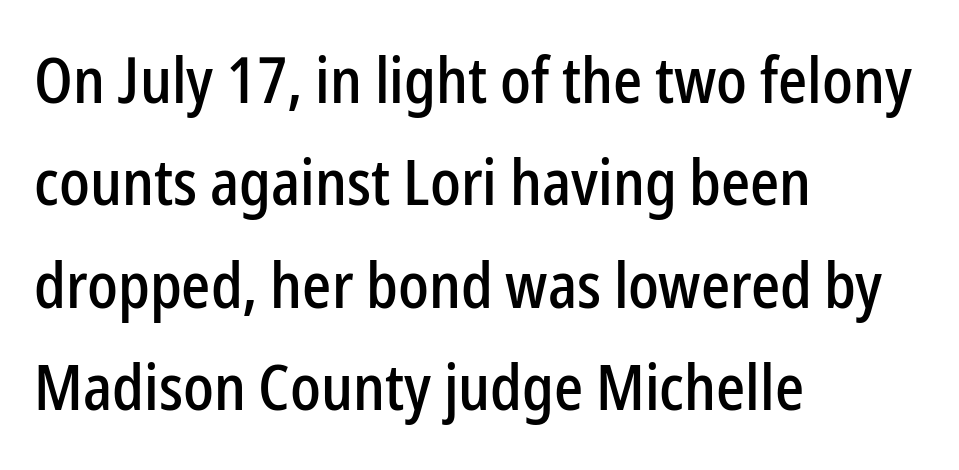
Q: Is the text italic (slanted)? A: No, it is upright.
Q: Is the typeface a serif or a sans-serif typeface? A: Sans-serif.
Q: Is the text underlined? A: No.
Q: How is the paragraph aligned? A: Left-aligned.
Q: Is the spacing between letters normal or unusually wide? A: Normal.
Q: Is the spacing between lines tight, normal or loose? A: Normal.
Q: Width (condensed, normal, or wide)? A: Condensed.
Q: Stroke contrast? A: Low.
Q: x-height? A: Medium.
Q: Monospaced? A: No.
